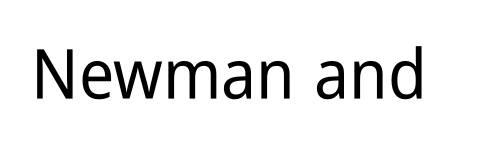
Q: Is the text italic (slanted)? A: No, it is upright.
Q: Is the typeface a serif or a sans-serif typeface? A: Sans-serif.
Q: Is the text underlined? A: No.
Q: Is the spacing between letters normal or unusually wide? A: Normal.
Q: Width (condensed, normal, or wide)? A: Condensed.
Q: Stroke contrast? A: Low.
Q: x-height? A: Medium.
Q: Monospaced? A: No.
